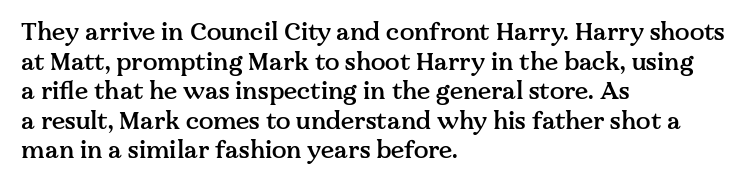
Q: Is the text bold? A: Semi-bold.
Q: Is the text italic (slanted)? A: No, it is upright.
Q: Is the text underlined? A: No.
Q: How is the paragraph aligned? A: Left-aligned.
Q: Is the spacing between letters normal or unusually wide? A: Normal.
